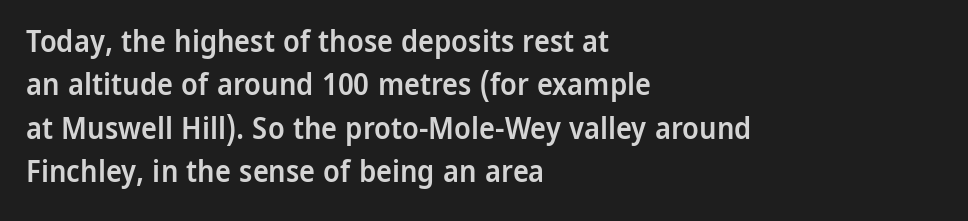
The image shows 30 px semibold sans-serif type, upright; set left-aligned, normal line spacing (1.45x), normal letter spacing, not underlined; low stroke contrast and a medium x-height.
